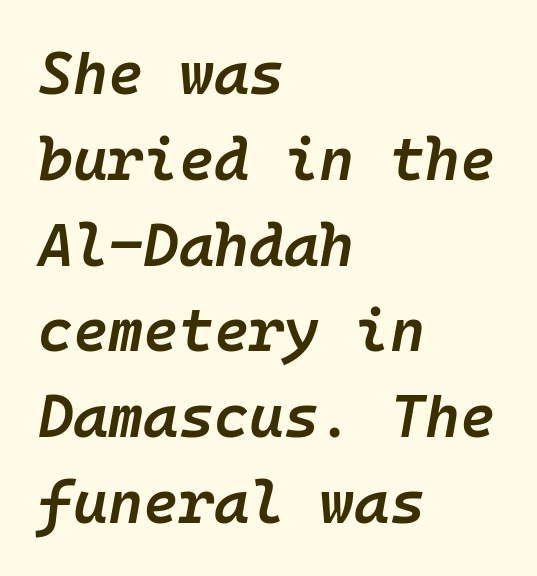
Q: Is the text bold? A: Semi-bold.
Q: Is the text italic (slanted)? A: Yes, it leans right by about 10 degrees.
Q: Is the text underlined? A: No.
Q: How is the paragraph aligned? A: Left-aligned.
Q: Is the spacing between letters normal or unusually wide? A: Normal.
Q: Is the spacing between lines tight, normal or loose? A: Normal.
Q: Width (condensed, normal, or wide)? A: Normal.
Q: Stroke contrast? A: Low.
Q: x-height? A: Medium.
Q: Monospaced? A: Yes.
